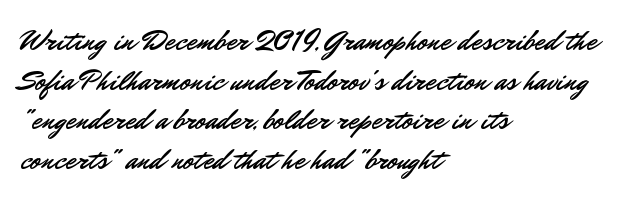
Q: Is the text italic (slanted)? A: Yes.
Q: Is the typeface a serif or a sans-serif typeface? A: Sans-serif.
Q: Is the text underlined? A: No.
Q: How is the paragraph aligned? A: Left-aligned.
Q: Is the spacing between letters normal or unusually wide? A: Normal.
Q: Is the spacing between lines tight, normal or loose? A: Normal.
Q: Width (condensed, normal, or wide)? A: Normal.
Q: Stroke contrast? A: Low.
Q: x-height? A: Small.
Q: Monospaced? A: No.
